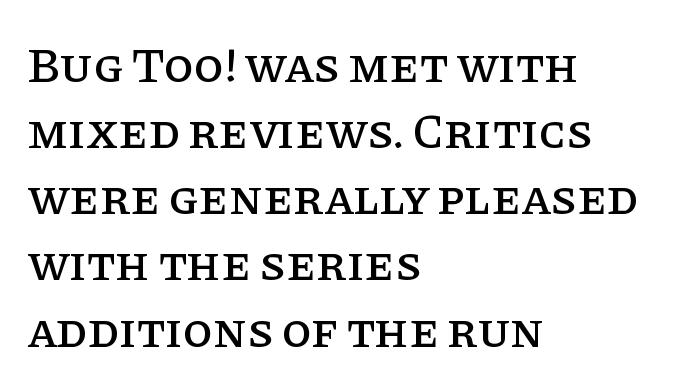
{"serif": "yes", "italic": "no", "width": "normal", "stroke_contrast": "low", "x_height": "large", "monospaced": "no", "underline": "no", "align": "left", "line_spacing": "normal", "line_spacing_ratio": 1.35, "letter_spacing": "normal", "letter_spacing_em": 0.0, "glyph_px": 49}
